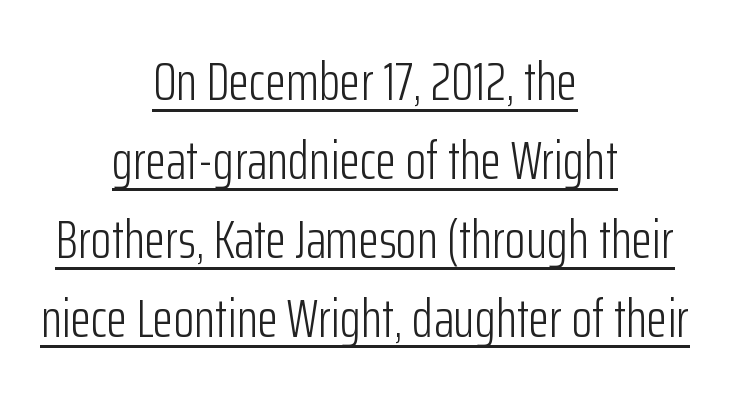
The image shows 54 px light, condensed sans-serif type, upright; set centered, normal line spacing (1.46x), normal letter spacing, underlined; low stroke contrast and a medium x-height.
